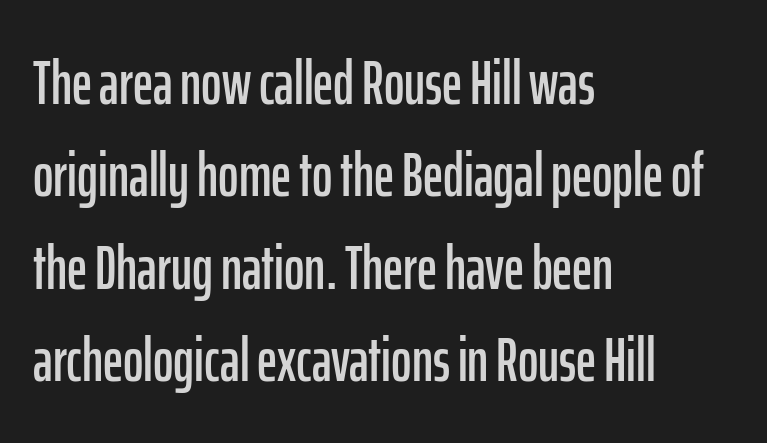
Letter spacing: default. The font's upright variant was chosen for this text. A typesetter would call this leading conventional body-copy spacing. Horizontal alignment here is leftward, the default for most running prose.
